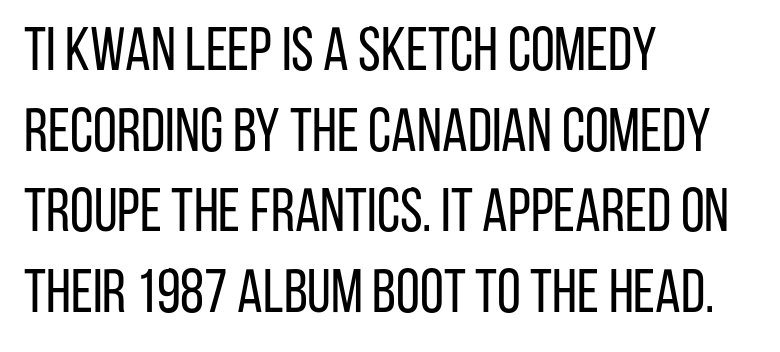
The image shows 61 px regular-weight, condensed sans-serif type, upright; set left-aligned, normal line spacing (1.32x), normal letter spacing, not underlined; low stroke contrast and a large x-height.
